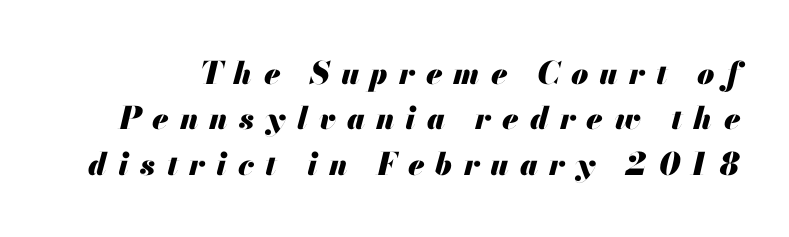
The image shows 31 px heavy type, italic (leaning right); set normal line spacing (1.46x), unusually wide letter spacing (+0.36 em), not underlined; medium stroke contrast and a small x-height.
